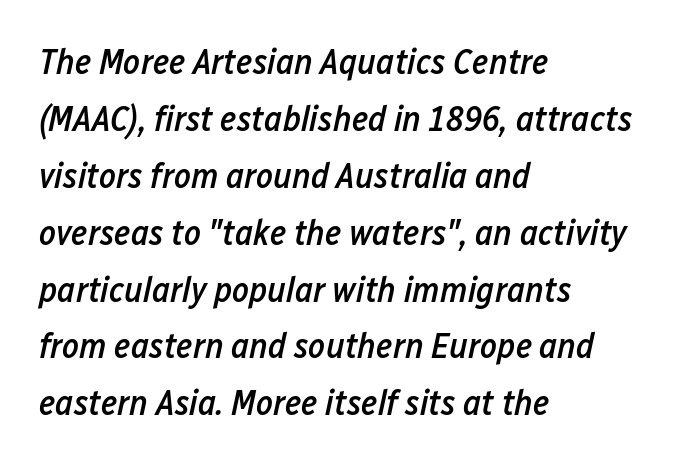
{"italic": "yes", "lean": "right", "slant_degrees": 12, "bold": "semi", "weight": "semibold", "width": "condensed", "stroke_contrast": "low", "x_height": "medium", "monospaced": "no", "underline": "no", "align": "left", "line_spacing": "normal", "line_spacing_ratio": 1.58, "letter_spacing": "normal", "letter_spacing_em": 0.0, "glyph_px": 36}
